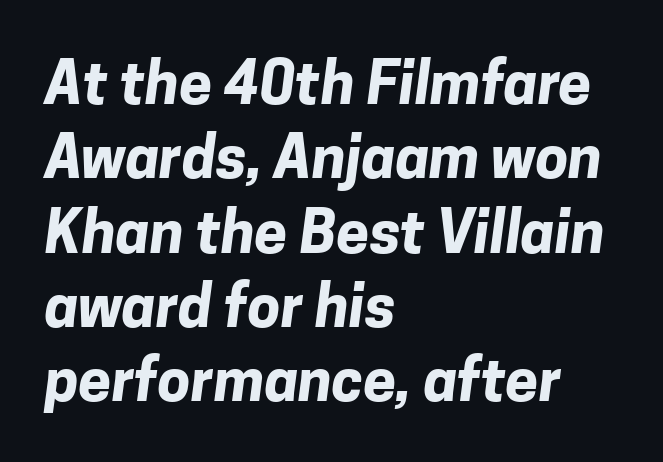
Q: Is the text bold? A: Yes.
Q: Is the typeface a serif or a sans-serif typeface? A: Sans-serif.
Q: Is the text underlined? A: No.
Q: How is the paragraph aligned? A: Left-aligned.
Q: Is the spacing between letters normal or unusually wide? A: Normal.
Q: Is the spacing between lines tight, normal or loose? A: Normal.
Q: Width (condensed, normal, or wide)? A: Normal.
Q: Stroke contrast? A: Low.
Q: x-height? A: Medium.
Q: Monospaced? A: No.
